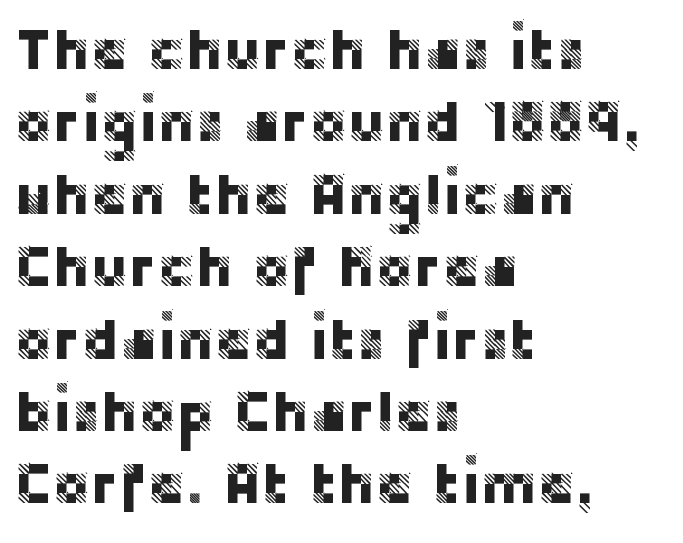
No extra tracking has been applied to these lines. The specimen reads as upright at a glance. Line beginnings align vertically; line endings do not. The letters carry no serifs — their stems end cleanly without finishing strokes.
